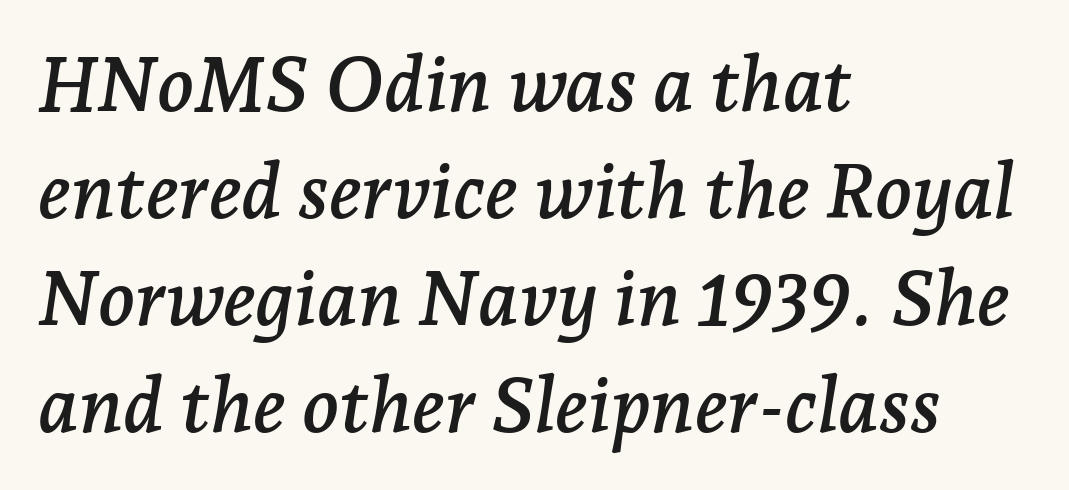
What stands out about the letter spacing? Nothing — it is the standard amount. The designer left line spacing at the default. The paragraph shown leans on its left margin. The specimen omits any rule beneath the text block's lines. The face used here is seriffed, in the tradition of book romans.
